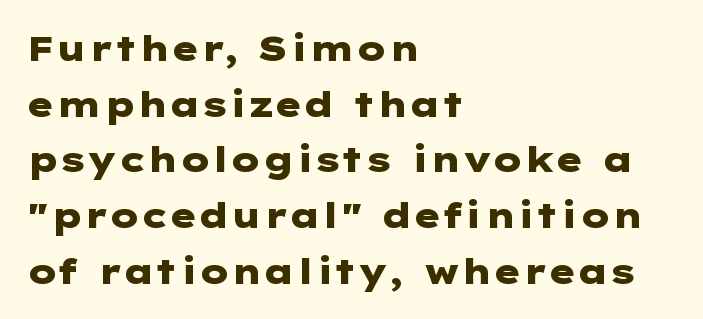
The image shows 35 px heavy, wide sans-serif type, upright; set left-aligned, normal line spacing (1.59x), normal letter spacing, not underlined; low stroke contrast and a medium x-height.
